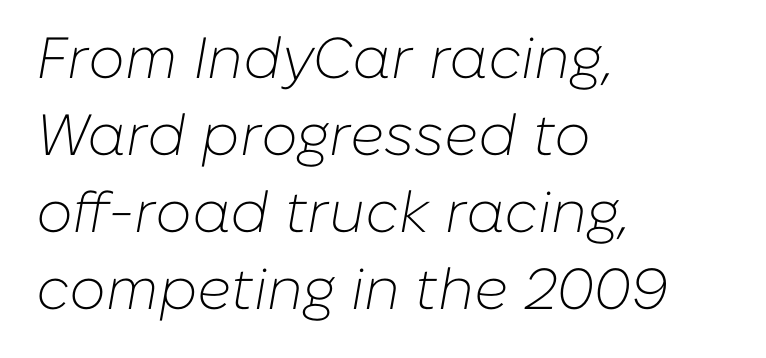
{"italic": "yes", "lean": "right", "slant_degrees": 10, "bold": "no", "weight": "light", "width": "normal", "stroke_contrast": "low", "x_height": "medium", "monospaced": "no", "underline": "no", "align": "left", "line_spacing": "normal", "line_spacing_ratio": 1.33, "letter_spacing": "normal", "letter_spacing_em": 0.0, "glyph_px": 58}
